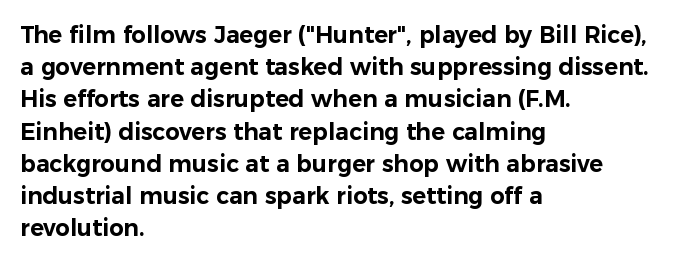
Does the leading feel generous? No, just average. The paragraph shown leans on its left margin. The string is rendered with underlining switched off. Here the glyphs are tracked normally, forming tight word shapes. The font's upright variant was chosen for this text.
